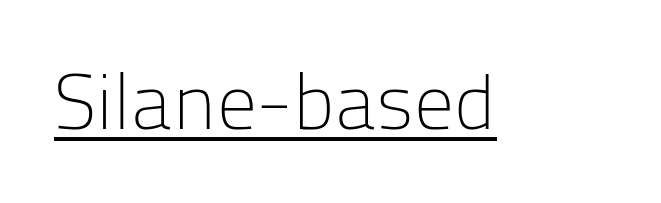
You could not count columns in this text — the font is proportionally spaced. Observe the ordinary spacing: letters are neighbours, not strangers. Ordinary non-slanted type is in use. The sample's only ornament is a line tracing under the words. No extra ink here — the face is not bold.
